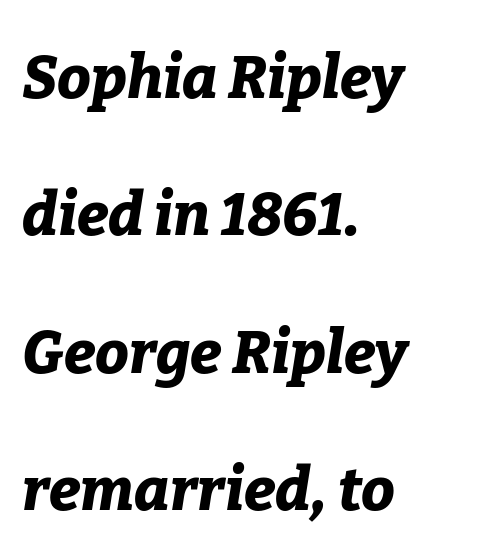
Plain, unruled lines of type. Is the type bold? Yes — the strokes are clearly thick and heavy. Left-aligned paragraph, ragged on the right. There is no visible air inserted between adjacent glyphs.
